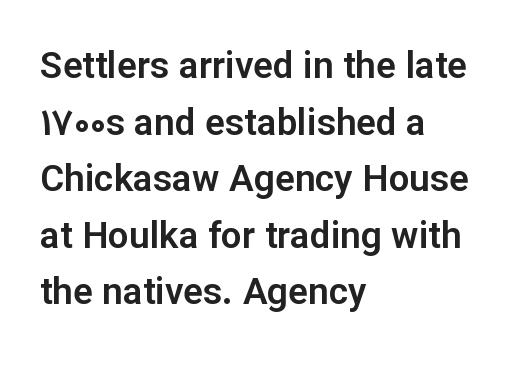
Letter spacing: default. The lines in this sample share a left origin and differ only in where they stop. Examine the stroke ends and you'll find no serifs. The block of text has a typical density, with ordinary space between rows. Rendered with straight, roman letterforms. The space directly below the letters is spotless.
